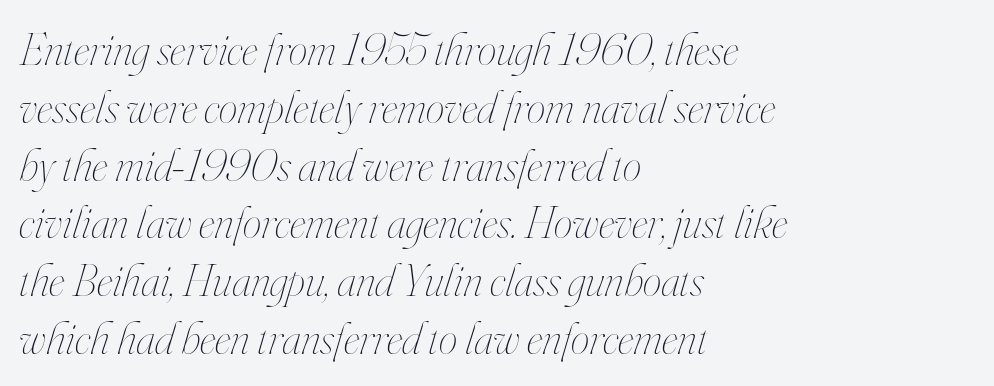
{"italic": "yes", "lean": "right", "slant_degrees": 16, "bold": "no", "weight": "thin", "width": "condensed", "stroke_contrast": "high", "x_height": "small", "monospaced": "no", "underline": "no", "align": "left", "line_spacing_ratio": 1.23, "letter_spacing": "normal", "letter_spacing_em": 0.0, "glyph_px": 47}
